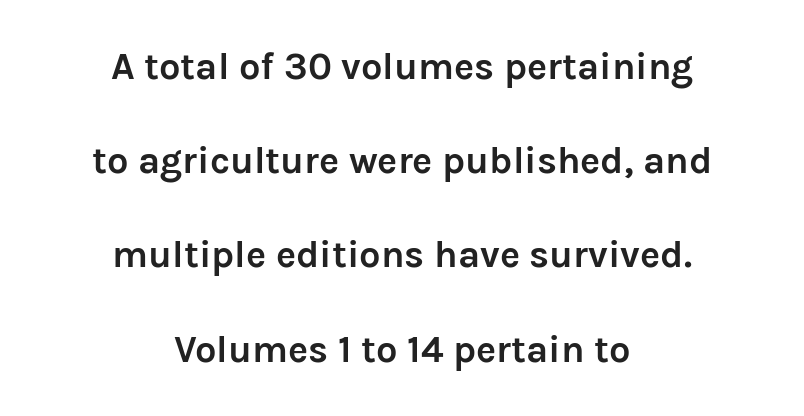
No feet cap the strokes, marking this as sans-serif type. Clear beneath every line of the passage. Look at the tracking — it's just the regular setting, nothing added. Line starts and ends both wander, symmetrically. Italic: no, the glyphs are upright roman. Chunky letters — that's bold for sure.
